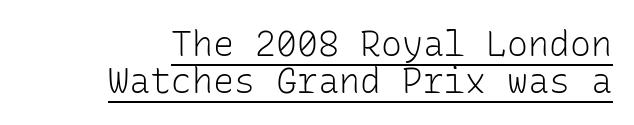
{"serif": "no", "italic": "no", "bold": "no", "weight": "light", "width": "normal", "stroke_contrast": "low", "x_height": "medium", "monospaced": "yes", "underline": "yes", "line_spacing": "tight", "line_spacing_ratio": 1.06, "letter_spacing": "normal", "letter_spacing_em": 0.0, "glyph_px": 35}
